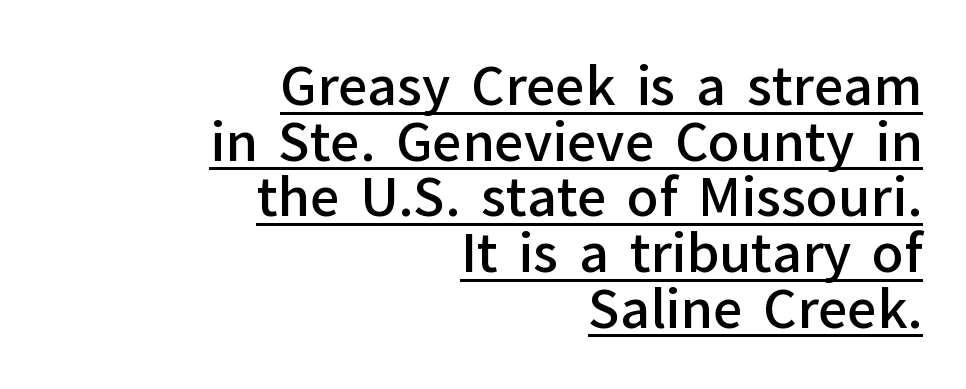
Q: Is the text bold? A: Semi-bold.
Q: Is the text italic (slanted)? A: No, it is upright.
Q: Is the typeface a serif or a sans-serif typeface? A: Sans-serif.
Q: Is the text underlined? A: Yes.
Q: How is the paragraph aligned? A: Right-aligned.
Q: Is the spacing between letters normal or unusually wide? A: Normal.
Q: Is the spacing between lines tight, normal or loose? A: Tight.
Q: Width (condensed, normal, or wide)? A: Normal.
Q: Stroke contrast? A: Low.
Q: x-height? A: Medium.
Q: Monospaced? A: No.
